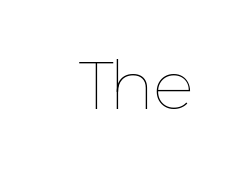
Q: Is the text bold? A: No.
Q: Is the text italic (slanted)? A: No, it is upright.
Q: Is the text underlined? A: No.
Q: Is the spacing between letters normal or unusually wide? A: Normal.
Q: Width (condensed, normal, or wide)? A: Normal.
Q: Stroke contrast? A: Low.
Q: x-height? A: Medium.
Q: Monospaced? A: No.
